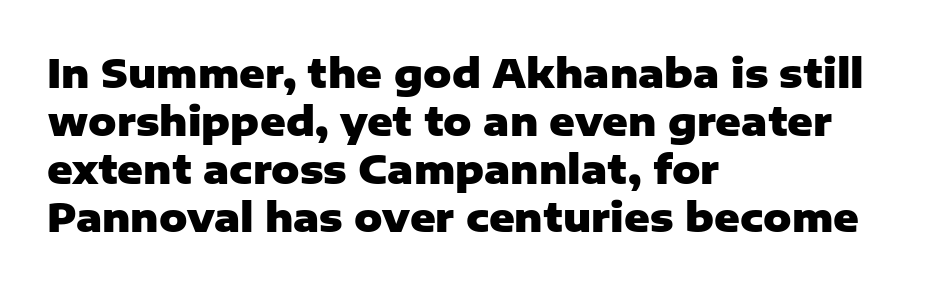
The designer went with a sans here, leaving each stem footless. Posture: vertical. A typesetter would call this proportional, since set widths differ per character. Anything drawn beneath the words? Only blank space.
